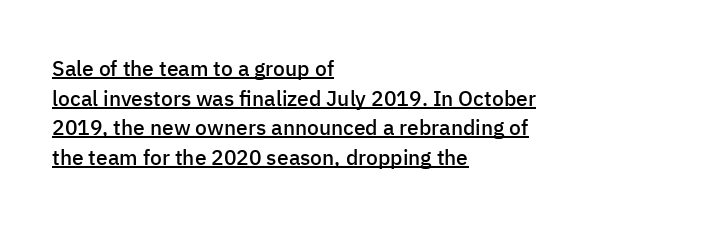
The image shows 21 px text type, upright; set left-aligned, normal line spacing (1.41x), normal letter spacing, underlined.
